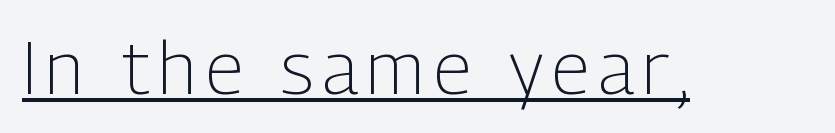
{"serif": "no", "italic": "no", "bold": "no", "weight": "light", "width": "condensed", "stroke_contrast": "low", "x_height": "medium", "monospaced": "no", "underline": "yes", "glyph_px": 74}
